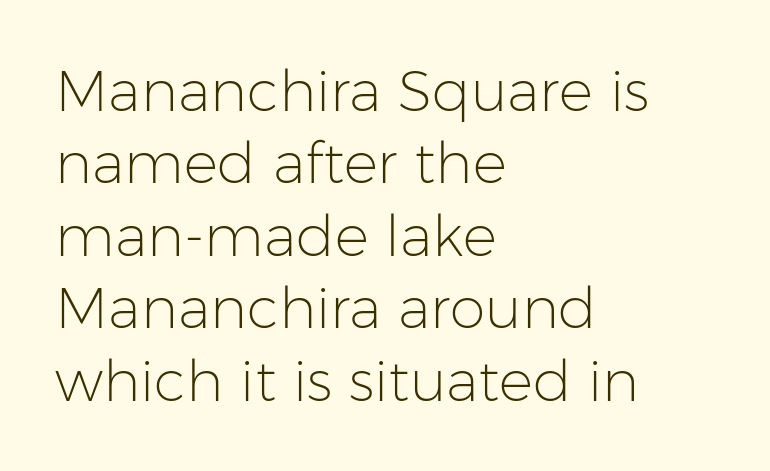
The image shows 57 px light sans-serif type, upright; set left-aligned, normal line spacing (1.27x), normal letter spacing, not underlined; low stroke contrast and a medium x-height.
